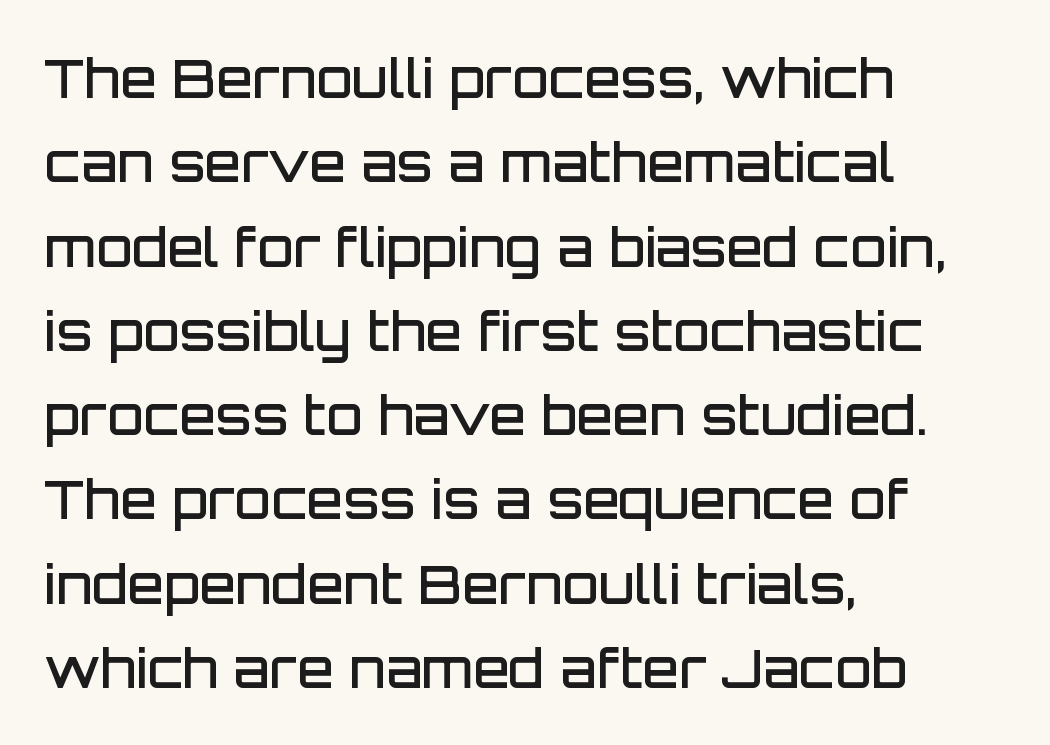
Q: Is the text bold? A: Semi-bold.
Q: Is the text italic (slanted)? A: No, it is upright.
Q: Is the typeface a serif or a sans-serif typeface? A: Sans-serif.
Q: Is the text underlined? A: No.
Q: How is the paragraph aligned? A: Left-aligned.
Q: Is the spacing between letters normal or unusually wide? A: Normal.
Q: Is the spacing between lines tight, normal or loose? A: Normal.
Q: Width (condensed, normal, or wide)? A: Normal.
Q: Stroke contrast? A: Low.
Q: x-height? A: Large.
Q: Monospaced? A: No.
